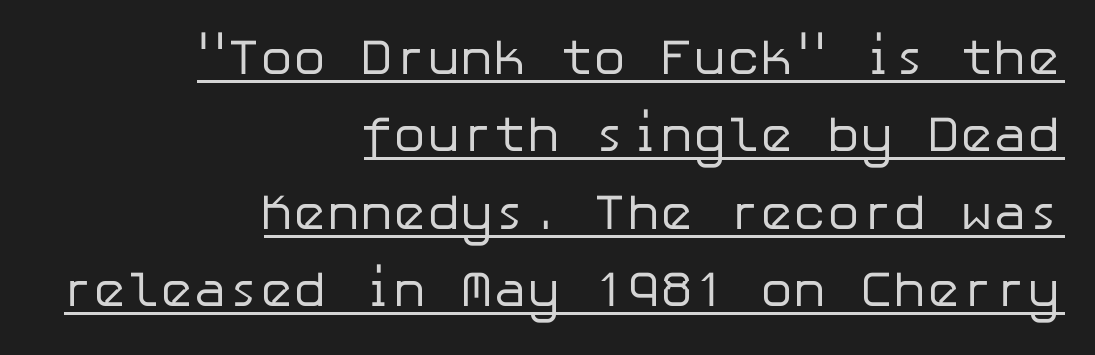
The image shows 50 px regular-weight sans-serif type, upright; set right-aligned, normal line spacing (1.55x), normal letter spacing, underlined; low stroke contrast and a medium x-height.
